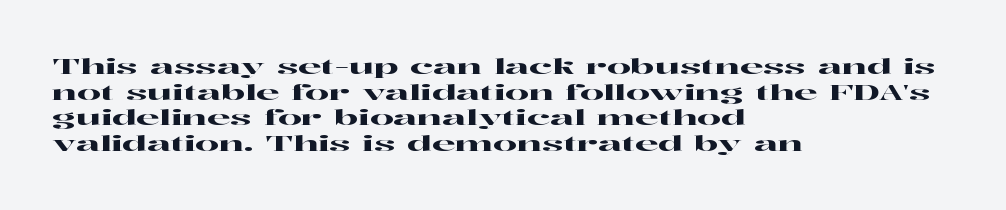
{"italic": "no", "underline": "no", "align": "left", "line_spacing_ratio": 1.22, "letter_spacing": "normal", "letter_spacing_em": 0.0, "glyph_px": 21}
